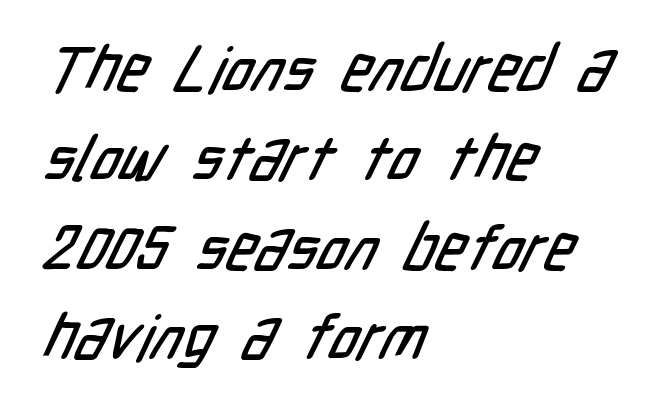
Evenly set lines give the paragraph a standard silhouette. The string is rendered with underlining switched off. Every row of glyphs begins at an identical x-position on the left. The passage shown is typed in a proportional face where columns would drift.
